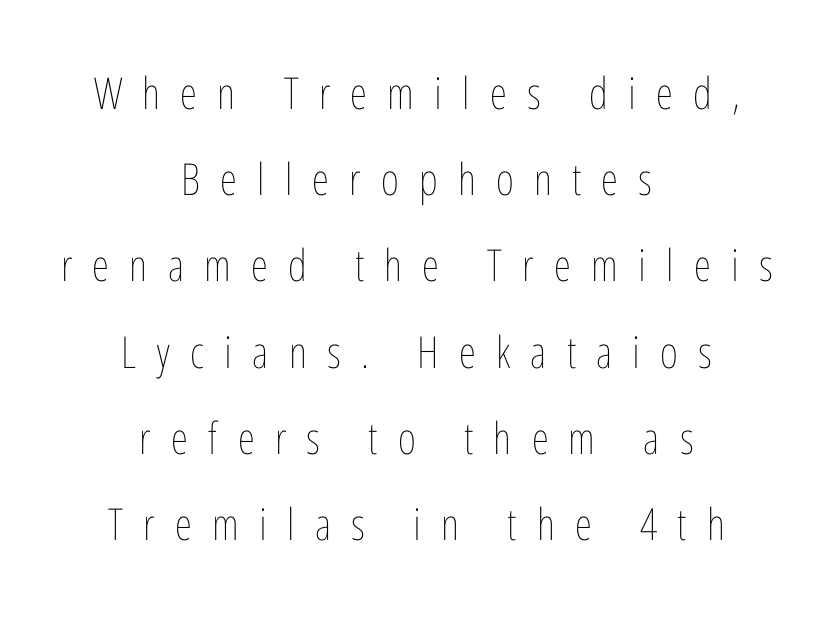
The image shows 44 px thin, condensed type, upright; set centered, loose line spacing (1.96x), unusually wide letter spacing (+0.46 em), not underlined; low stroke contrast and a medium x-height.
